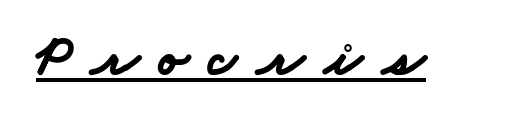
The image shows 55 px bold, wide sans-serif type; set unusually wide letter spacing (+0.37 em), underlined; low stroke contrast and a small x-height.
